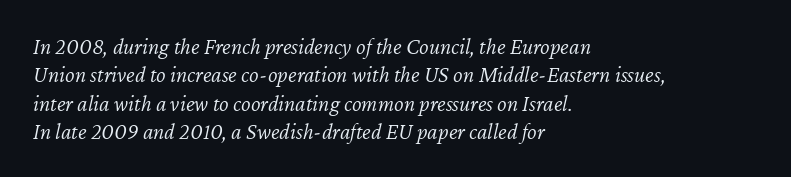
Nobody touched the tracking dial on this one. Ink coverage per letter is moderate at most. The words here are not underlined. Designer's note — italics engaged.
